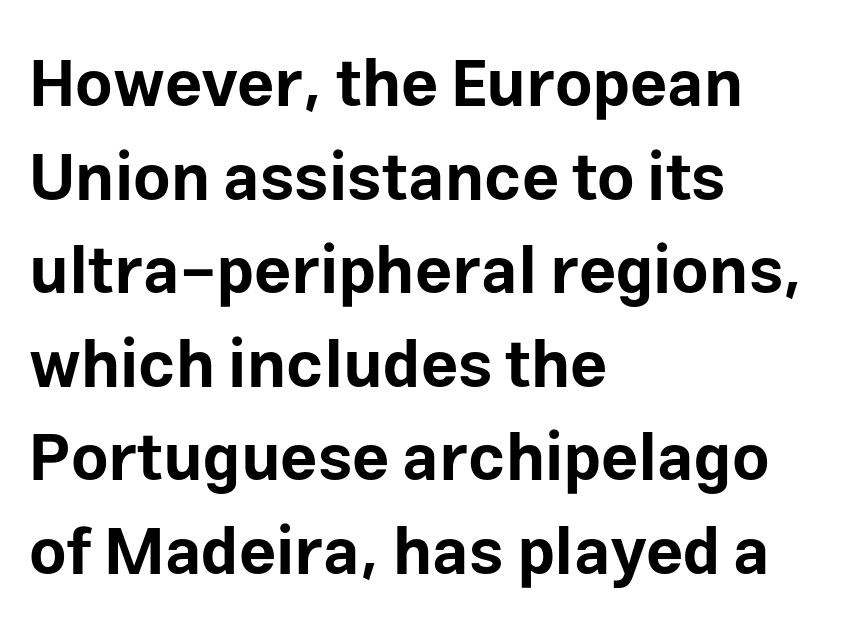
{"serif": "no", "italic": "no", "bold": "yes", "weight": "bold", "width": "normal", "stroke_contrast": "low", "x_height": "medium", "monospaced": "no", "underline": "no", "align": "left", "line_spacing": "normal", "line_spacing_ratio": 1.44, "letter_spacing": "normal", "letter_spacing_em": 0.0, "glyph_px": 65}
